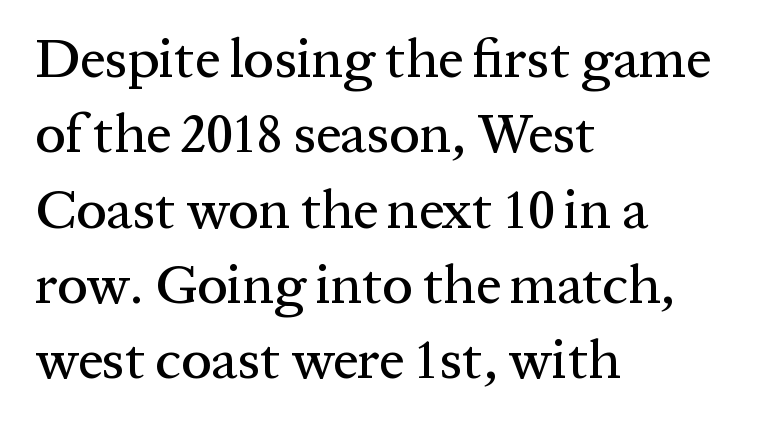
{"serif": "yes", "italic": "no", "width": "normal", "stroke_contrast": "medium", "x_height": "medium", "monospaced": "no", "underline": "no", "align": "left", "line_spacing": "normal", "line_spacing_ratio": 1.37, "letter_spacing": "normal", "letter_spacing_em": 0.0, "glyph_px": 55}
